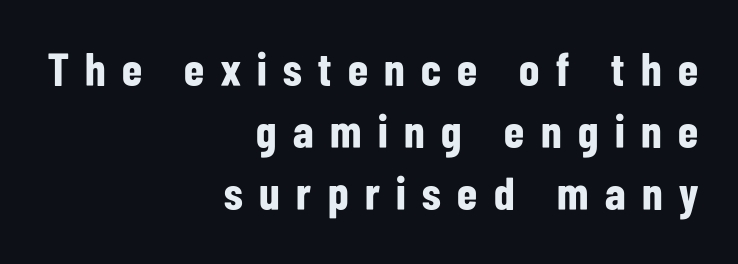
The image shows 47 px bold, condensed sans-serif type, upright; set right-aligned, normal line spacing (1.32x), unusually wide letter spacing (+0.35 em), not underlined; low stroke contrast and a medium x-height.
